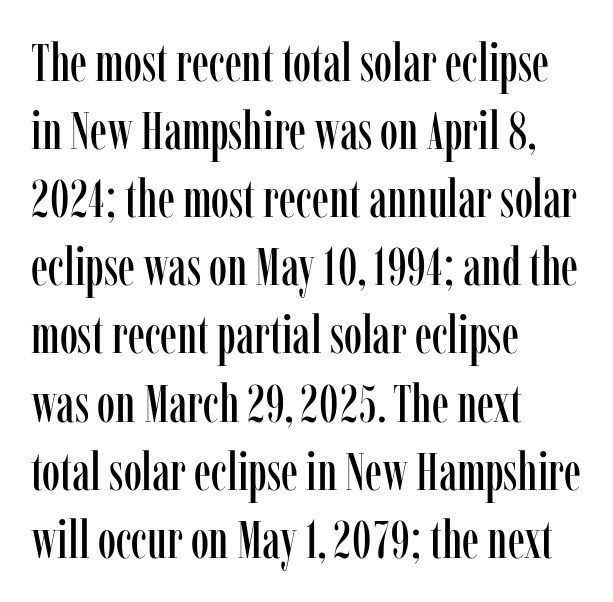
Q: Is the text italic (slanted)? A: No, it is upright.
Q: Is the typeface a serif or a sans-serif typeface? A: Serif.
Q: Is the text underlined? A: No.
Q: How is the paragraph aligned? A: Left-aligned.
Q: Is the spacing between letters normal or unusually wide? A: Normal.
Q: Is the spacing between lines tight, normal or loose? A: Normal.
Q: Width (condensed, normal, or wide)? A: Condensed.
Q: Stroke contrast? A: Low.
Q: x-height? A: Medium.
Q: Monospaced? A: No.
